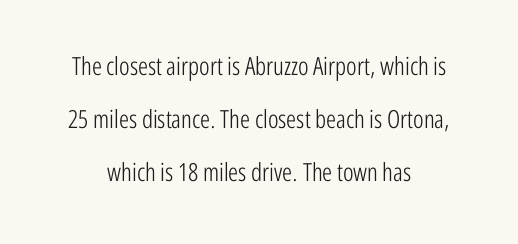
Q: Is the text bold? A: No.
Q: Is the text italic (slanted)? A: No, it is upright.
Q: Is the text underlined? A: No.
Q: How is the paragraph aligned? A: Centered.
Q: Is the spacing between letters normal or unusually wide? A: Normal.
Q: Is the spacing between lines tight, normal or loose? A: Loose.
